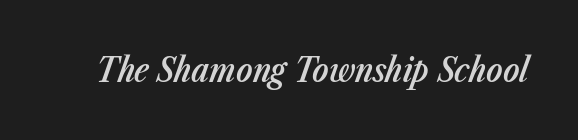
The image shows 34 px semibold, condensed type, italic (leaning right); set normal letter spacing, not underlined; low stroke contrast and a medium x-height.
